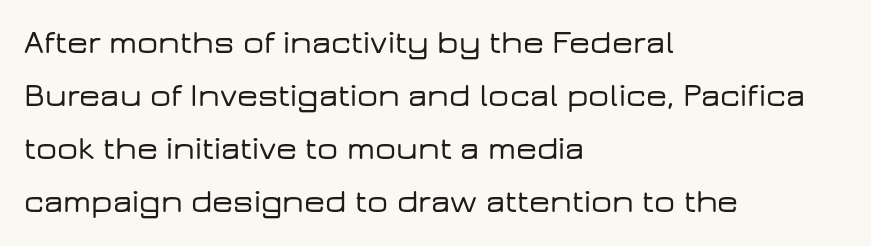
The baseline area is clear. Think of a printed novel: that variable character pitch is what you see here. The axis of the letterforms is exactly vertical. The typesetter chose a ragged-right arrangement here. This is sans-serif lettering, the kind often seen on screens and signage.
